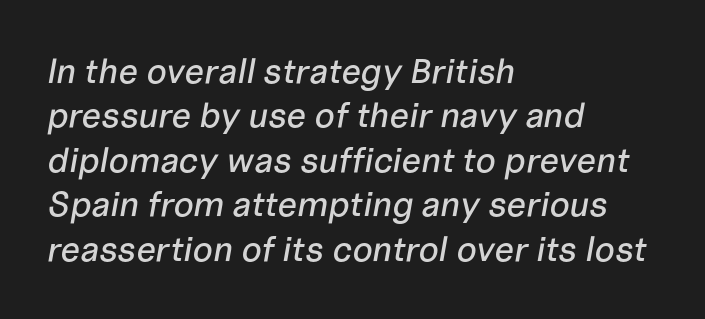
The image shows 35 px text type, italic (leaning right); set left-aligned, normal line spacing (1.27x), normal letter spacing, not underlined; low stroke contrast and a medium x-height.
